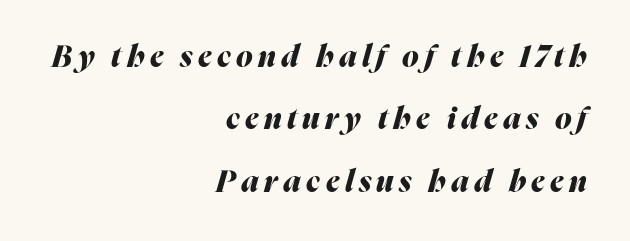
Visually the block forms a straight wall on the right and a jagged coastline on the left. This sample uses an oblique cut, with every glyph tilted off the vertical. These lines carry a lot of weight — the face is fully bold. Spacing verdict: proportional, widths tailored to each character. The rendering uses a large line-height, opening up the rows.
